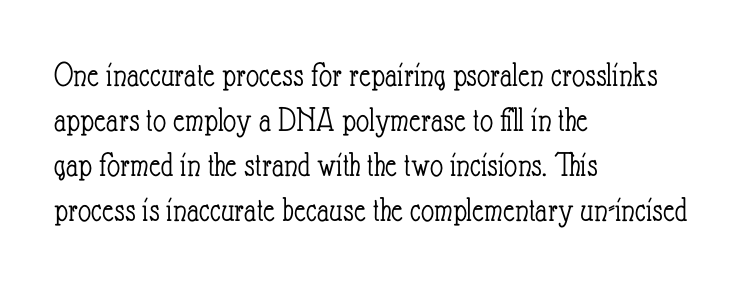
{"italic": "no", "bold": "no", "weight": "light", "width": "condensed", "stroke_contrast": "low", "x_height": "small", "monospaced": "no", "underline": "no", "align": "left", "line_spacing": "normal", "line_spacing_ratio": 1.25, "letter_spacing": "normal", "letter_spacing_em": 0.0, "glyph_px": 36}
